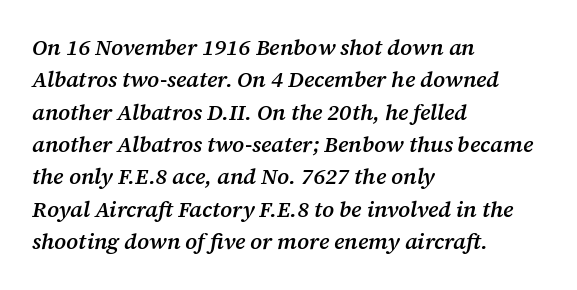
The image shows 22 px text type, italic (leaning right); set left-aligned, normal line spacing (1.47x), normal letter spacing, not underlined.
